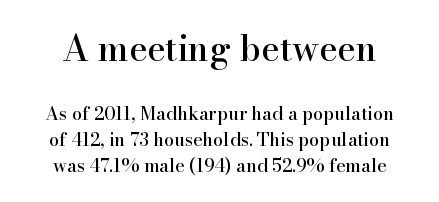
{"serif": "yes", "italic": "no", "width": "normal", "stroke_contrast": "high", "x_height": "small", "monospaced": "no", "underline": "no", "align": "center", "line_spacing": "normal", "line_spacing_ratio": 1.44, "letter_spacing": "normal", "letter_spacing_em": 0.0, "larger_block": "first", "size_ratio": 1.94, "glyph_px": 35}
